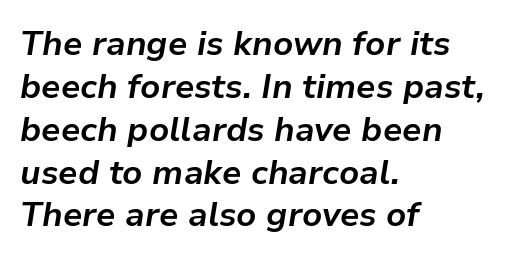
The image shows 34 px bold type, italic (leaning right); set left-aligned, normal line spacing (1.26x), normal letter spacing, not underlined; low stroke contrast and a medium x-height.
